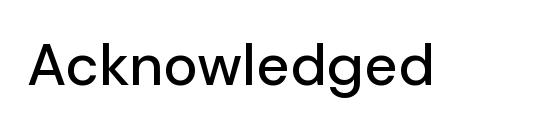
Q: Is the text italic (slanted)? A: No, it is upright.
Q: Is the typeface a serif or a sans-serif typeface? A: Sans-serif.
Q: Is the text underlined? A: No.
Q: Is the spacing between letters normal or unusually wide? A: Normal.
Q: Width (condensed, normal, or wide)? A: Normal.
Q: Stroke contrast? A: Low.
Q: x-height? A: Medium.
Q: Monospaced? A: No.
